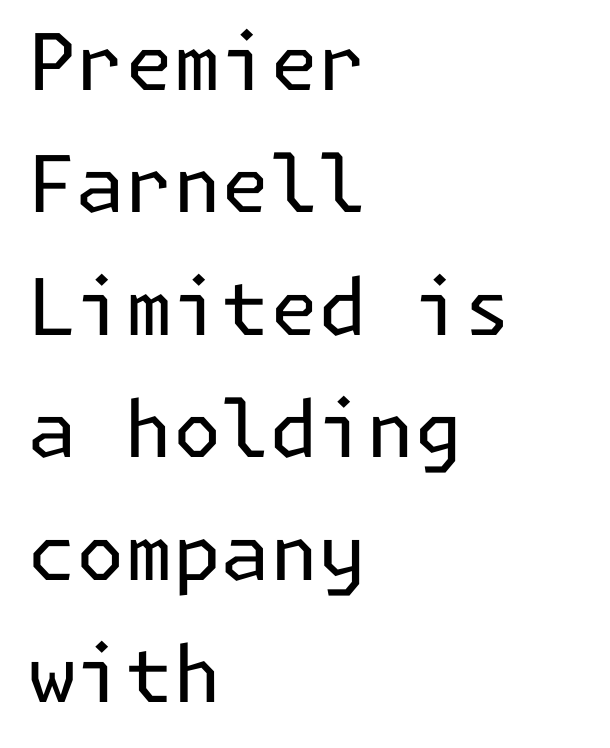
{"serif": "no", "italic": "no", "bold": "no", "weight": "regular", "width": "normal", "stroke_contrast": "low", "x_height": "medium", "underline": "no", "align": "left", "line_spacing": "normal", "line_spacing_ratio": 1.57, "letter_spacing": "normal", "letter_spacing_em": 0.0, "glyph_px": 78}
